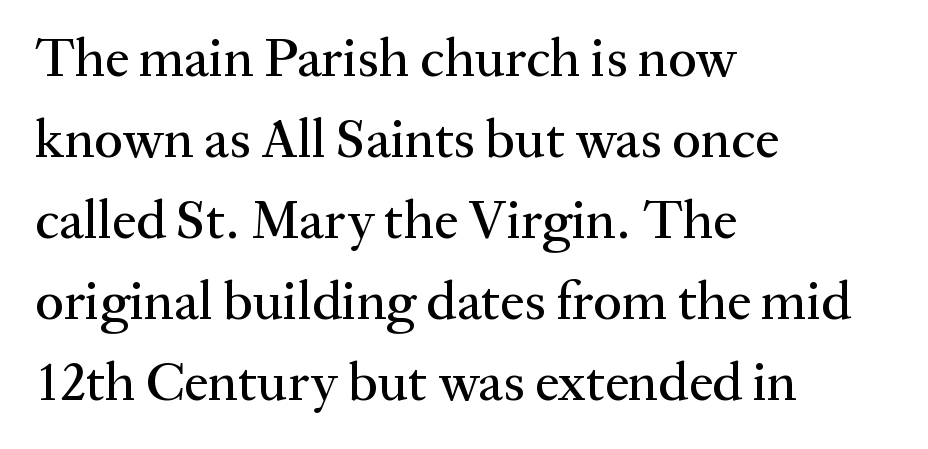
The image shows 54 px serif type, upright; set left-aligned, normal line spacing (1.5x), normal letter spacing, not underlined; medium stroke contrast and a medium x-height.
